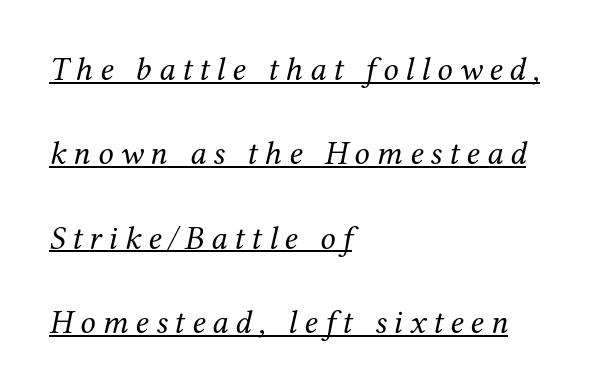
Q: Is the text bold? A: No.
Q: Is the text italic (slanted)? A: Yes, it leans right by about 12 degrees.
Q: Is the typeface a serif or a sans-serif typeface? A: Serif.
Q: Is the text underlined? A: Yes.
Q: How is the paragraph aligned? A: Left-aligned.
Q: Is the spacing between letters normal or unusually wide? A: Unusually wide.
Q: Is the spacing between lines tight, normal or loose? A: Loose.
Q: Width (condensed, normal, or wide)? A: Normal.
Q: Stroke contrast? A: Medium.
Q: x-height? A: Medium.
Q: Monospaced? A: No.
